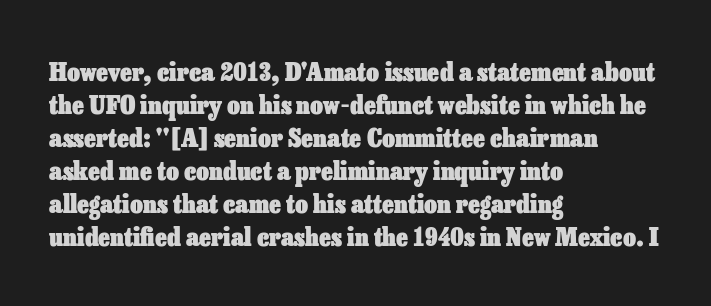
{"italic": "no", "bold": "yes", "underline": "no", "align": "left", "line_spacing": "normal", "line_spacing_ratio": 1.32, "letter_spacing": "normal", "letter_spacing_em": 0.0, "glyph_px": 25}
